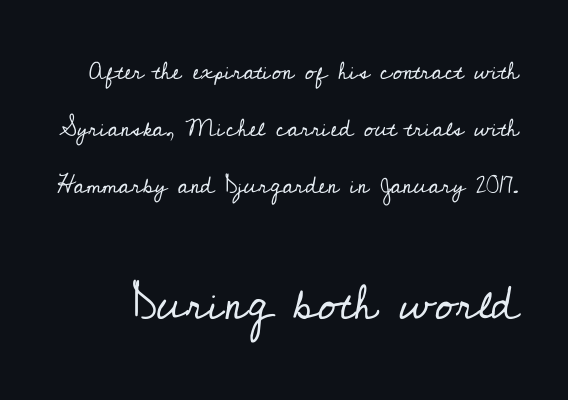
The image shows 48 px regular-weight serif type; set loose line spacing (2.38x), normal letter spacing, not underlined; the second (bottom) block is 2.0x larger; low stroke contrast and a small x-height.
